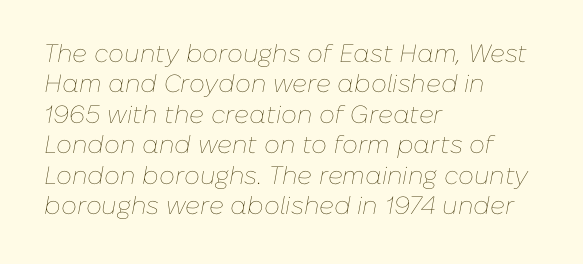
Visually the block forms a straight wall on the left and a jagged coastline on the right. Weight: regular or lighter. The space beneath each line is pristine and unruled. Compared with typical body copy, the letter spacing here is the same.
